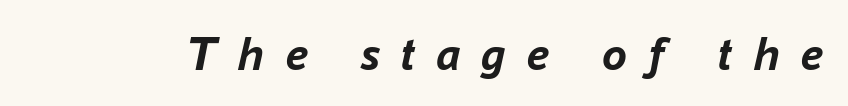
The specimen reads as italic at a glance. The zone under the glyphs is completely vacant. How are the letters spaced? Widely, with obvious added tracking. Here the designer chose a conventional face with non-uniform glyph widths. Weight: bold.
